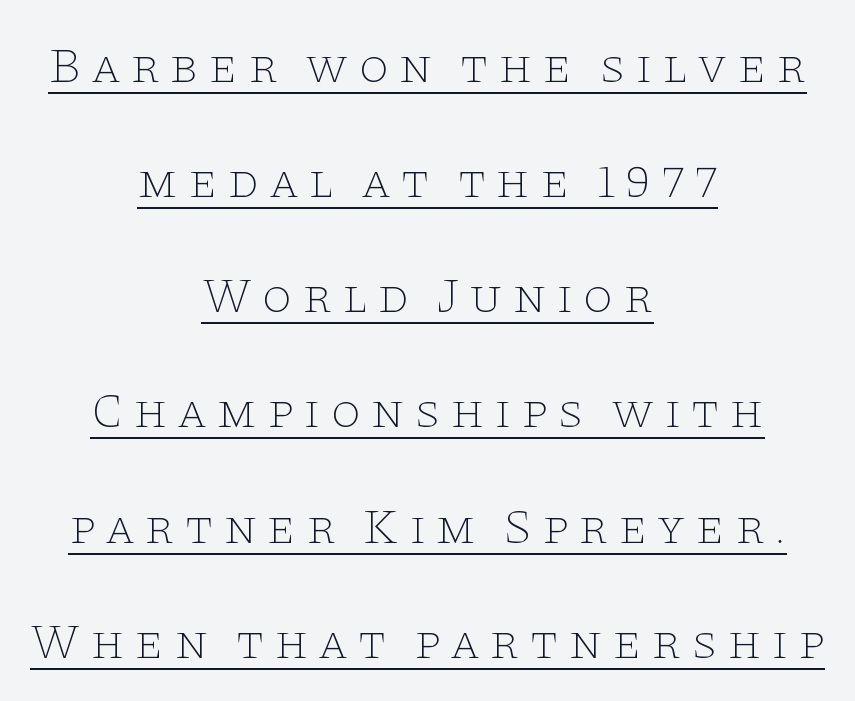
Typographically, this falls in the serif category. Posture: upright roman. Nothing heavy about these letters — not bold at all. Leading is clearly above the norm, producing a sparse column. You could not count columns in this text — the font is proportionally spaced. The paragraph shown floats in the horizontal middle.
